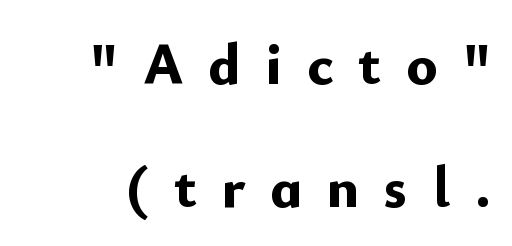
{"serif": "no", "italic": "no", "bold": "yes", "weight": "bold", "width": "normal", "stroke_contrast": "low", "x_height": "small", "monospaced": "no", "underline": "no", "line_spacing": "loose", "line_spacing_ratio": 2.08, "letter_spacing": "wide", "letter_spacing_em": 0.42, "glyph_px": 59}
